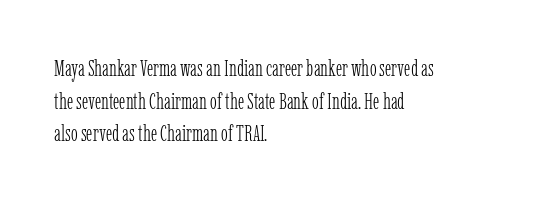
{"italic": "no", "bold": "no", "underline": "no", "align": "left", "line_spacing": "normal", "line_spacing_ratio": 1.42, "letter_spacing": "normal", "letter_spacing_em": 0.0, "glyph_px": 23}
